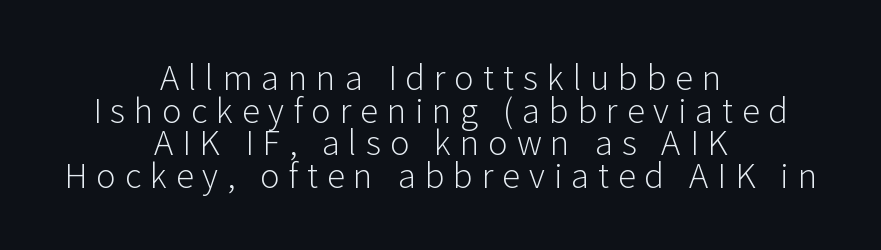
Q: Is the text bold? A: No.
Q: Is the text italic (slanted)? A: No, it is upright.
Q: Is the typeface a serif or a sans-serif typeface? A: Sans-serif.
Q: Is the text underlined? A: No.
Q: How is the paragraph aligned? A: Centered.
Q: Is the spacing between letters normal or unusually wide? A: Unusually wide.
Q: Is the spacing between lines tight, normal or loose? A: Tight.
Q: Width (condensed, normal, or wide)? A: Normal.
Q: Stroke contrast? A: Low.
Q: x-height? A: Medium.
Q: Monospaced? A: No.
